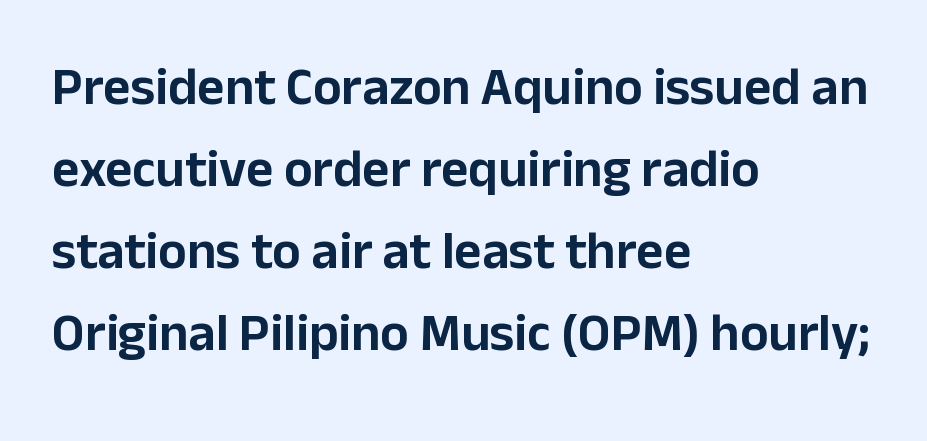
Q: Is the text italic (slanted)? A: No, it is upright.
Q: Is the typeface a serif or a sans-serif typeface? A: Sans-serif.
Q: Is the text underlined? A: No.
Q: How is the paragraph aligned? A: Left-aligned.
Q: Is the spacing between letters normal or unusually wide? A: Normal.
Q: Is the spacing between lines tight, normal or loose? A: Normal.
Q: Width (condensed, normal, or wide)? A: Normal.
Q: Stroke contrast? A: Low.
Q: x-height? A: Medium.
Q: Monospaced? A: No.
